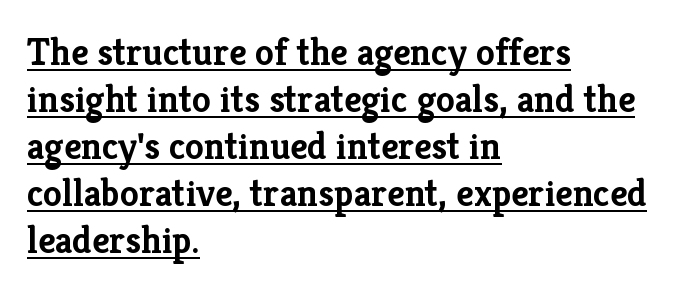
The image shows 38 px semibold serif type, upright; set left-aligned, line spacing 1.24x, normal letter spacing, underlined; low stroke contrast and a medium x-height.
